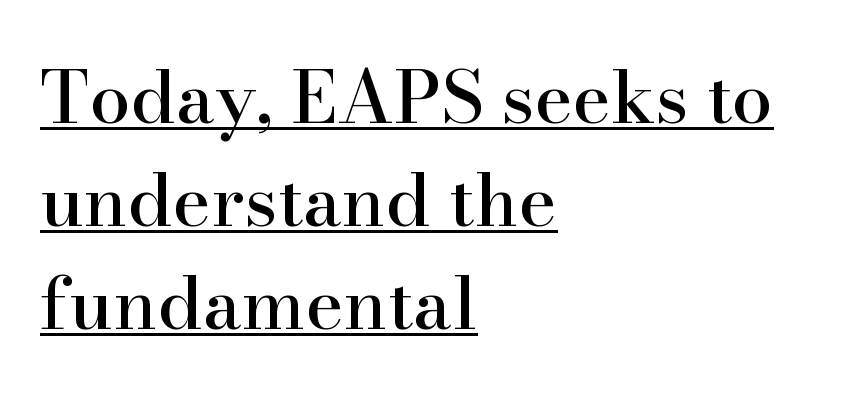
Q: Is the text italic (slanted)? A: No, it is upright.
Q: Is the typeface a serif or a sans-serif typeface? A: Serif.
Q: Is the text underlined? A: Yes.
Q: How is the paragraph aligned? A: Left-aligned.
Q: Is the spacing between letters normal or unusually wide? A: Normal.
Q: Is the spacing between lines tight, normal or loose? A: Normal.
Q: Width (condensed, normal, or wide)? A: Normal.
Q: Stroke contrast? A: High.
Q: x-height? A: Small.
Q: Monospaced? A: No.
